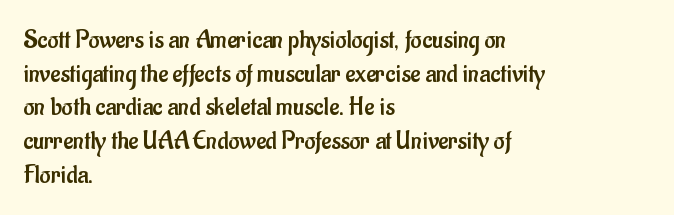
Q: Is the text bold? A: No.
Q: Is the text italic (slanted)? A: No, it is upright.
Q: Is the text underlined? A: No.
Q: How is the paragraph aligned? A: Left-aligned.
Q: Is the spacing between letters normal or unusually wide? A: Normal.
Q: Is the spacing between lines tight, normal or loose? A: Normal.
